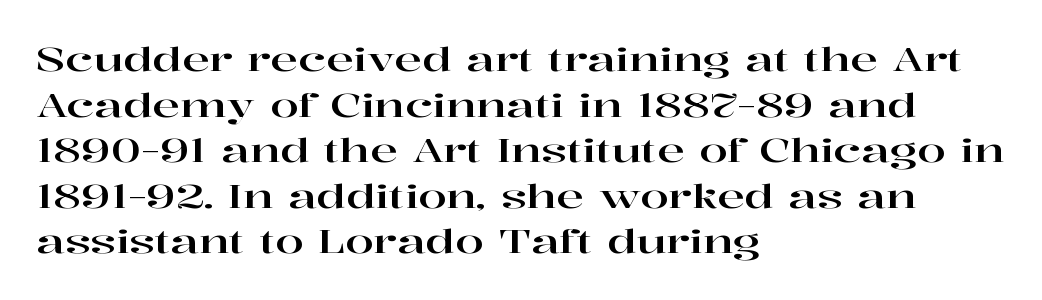
{"serif": "yes", "italic": "no", "width": "wide", "stroke_contrast": "high", "x_height": "medium", "monospaced": "no", "underline": "no", "align": "left", "line_spacing": "normal", "line_spacing_ratio": 1.38, "letter_spacing": "normal", "letter_spacing_em": 0.0, "glyph_px": 33}
